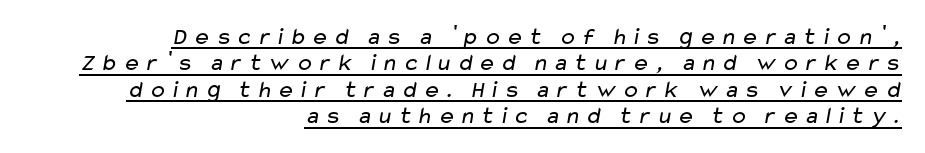
{"bold": "no", "underline": "yes", "align": "right", "line_spacing": "tight", "line_spacing_ratio": 1.1, "glyph_px": 24}
